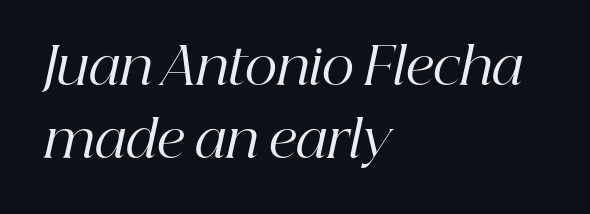
Spacing between characters is what you'd get straight out of the box. Descenders are the only things crossing below the line. The font family rendered here belongs to the serif group. Looks like regular typesetting: each glyph gets only the width it needs.
